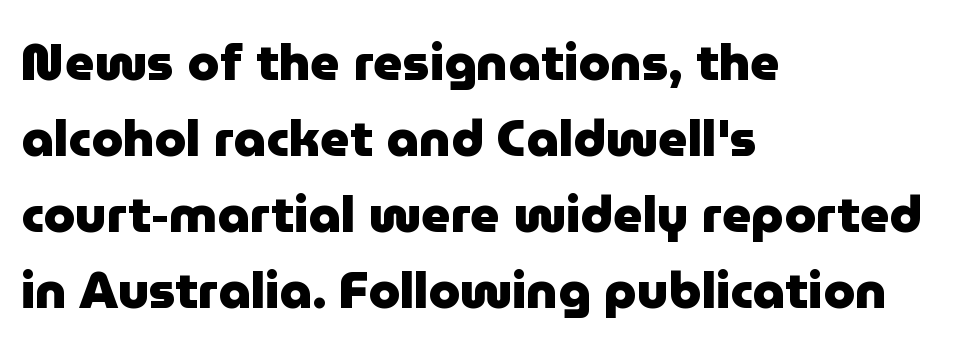
Q: Is the text bold? A: Yes.
Q: Is the text italic (slanted)? A: No, it is upright.
Q: Is the typeface a serif or a sans-serif typeface? A: Sans-serif.
Q: Is the text underlined? A: No.
Q: How is the paragraph aligned? A: Left-aligned.
Q: Is the spacing between letters normal or unusually wide? A: Normal.
Q: Is the spacing between lines tight, normal or loose? A: Normal.
Q: Width (condensed, normal, or wide)? A: Normal.
Q: Stroke contrast? A: Low.
Q: x-height? A: Medium.
Q: Monospaced? A: No.
